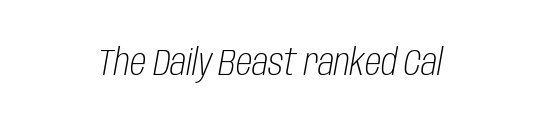
Quick note: underline off. Think of a printed novel: that variable character pitch is what you see here. Posture: slanted. A quiet, ordinary-to-light weight characterises the typeface. A typesetter would call this zero additional tracking.
